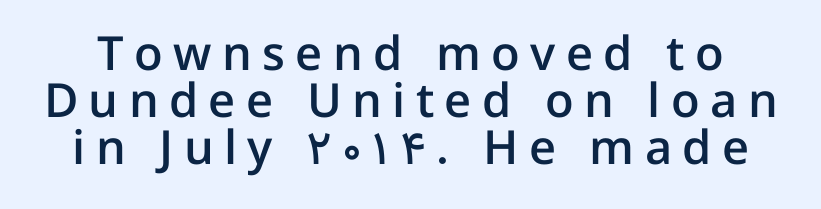
Unmarked baselines from the first word to the last. Unlike a traditional serif, this face leaves its strokes unadorned. These lines are rendered in a variable-pitch font. These lines huddle together more closely than default settings would place them.
